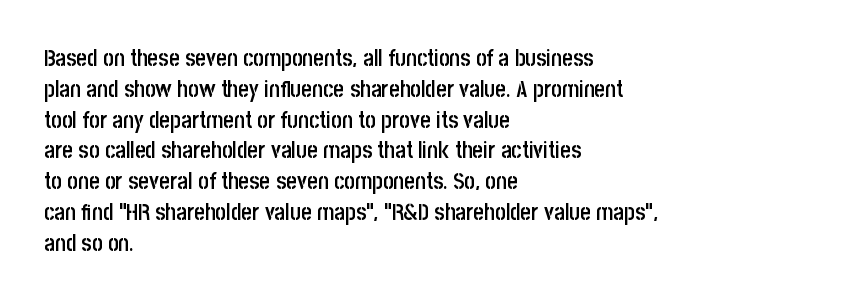
The image shows 23 px text type, upright; set left-aligned, normal line spacing (1.34x), normal letter spacing, not underlined.
